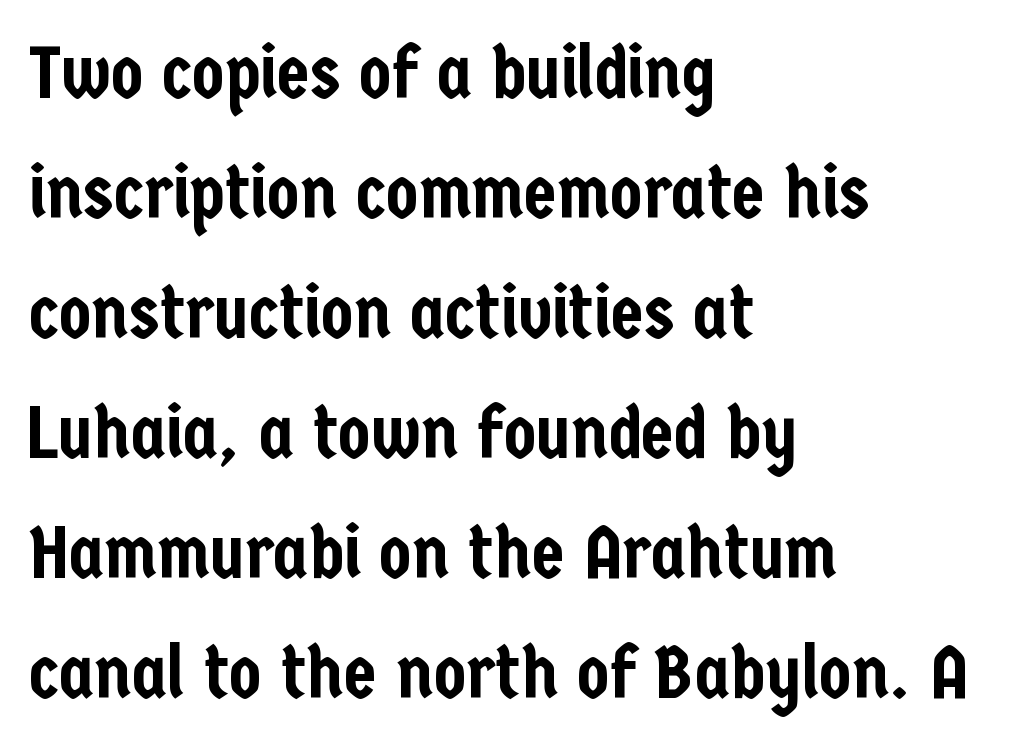
Every row of glyphs begins at an identical x-position on the left. Each letter's strokes conclude bluntly, with no projecting serifs. Ordinary non-slanted type is in use. You could not count columns in this text — the font is proportionally spaced. The strip under each line holds only bare page.
